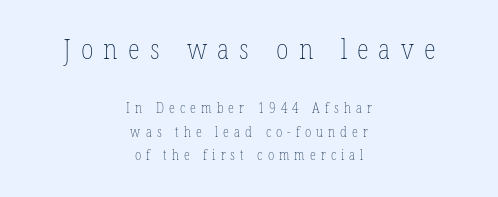
Q: Is the text bold? A: No.
Q: Is the text italic (slanted)? A: No, it is upright.
Q: Is the text underlined? A: No.
Q: How is the paragraph aligned? A: Centered.
Q: Is the spacing between letters normal or unusually wide? A: Unusually wide.
Q: Is the spacing between lines tight, normal or loose? A: Normal.
Q: Which block of text is set in a larger size, the first (top) or the second (bottom)? A: The first (top) one.
Q: Width (condensed, normal, or wide)? A: Condensed.
Q: Stroke contrast? A: Low.
Q: x-height? A: Medium.
Q: Monospaced? A: No.
